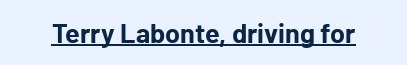
The image shows 27 px bold type, upright; set normal letter spacing, underlined.
